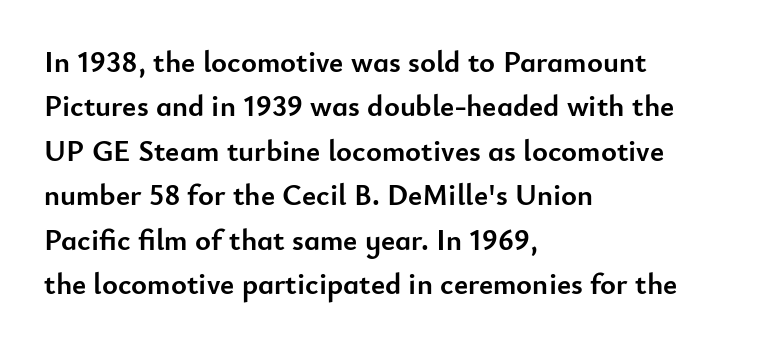
{"serif": "no", "italic": "no", "bold": "yes", "weight": "semibold", "width": "normal", "stroke_contrast": "low", "x_height": "small", "monospaced": "no", "underline": "no", "align": "left", "line_spacing": "normal", "line_spacing_ratio": 1.48, "letter_spacing": "normal", "letter_spacing_em": 0.0, "glyph_px": 30}
